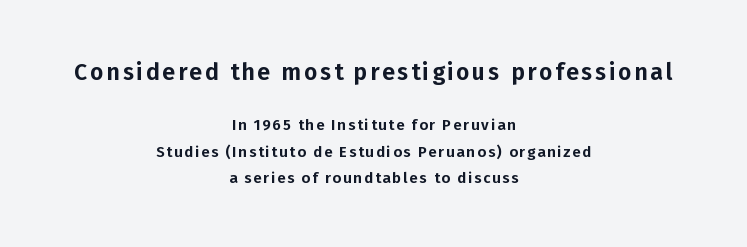
{"italic": "no", "underline": "no", "align": "center", "line_spacing_ratio": 1.77, "larger_block": "first", "size_ratio": 1.53, "glyph_px": 23}
